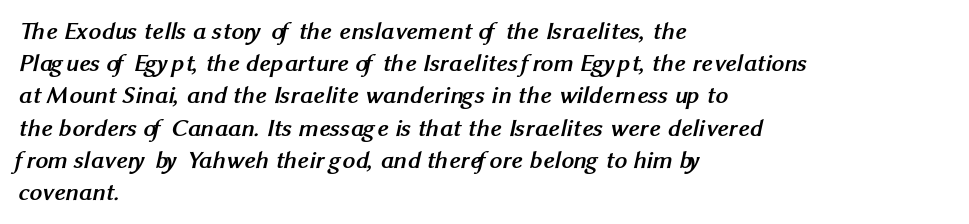
The baseline area is clear. Standard letterfit; no display-style spreading of the glyphs. The sample has been set heavy, in full bold. Teacher's note: observe the even left margin — that is flush-left alignment.
